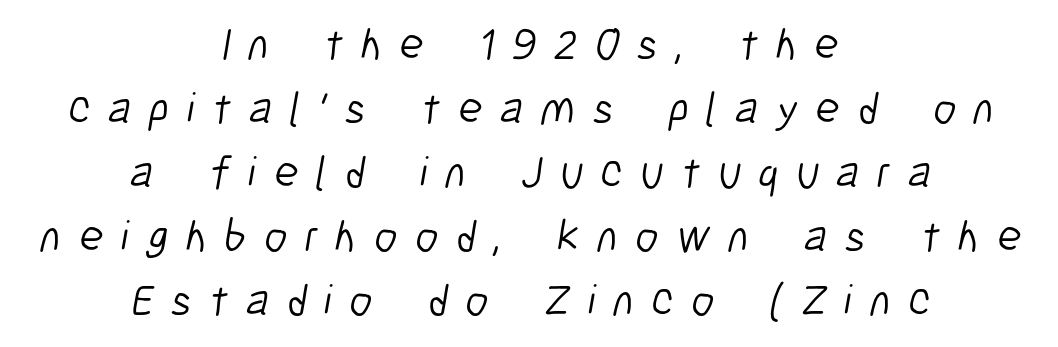
Q: Is the text bold? A: No.
Q: Is the typeface a serif or a sans-serif typeface? A: Sans-serif.
Q: Is the text underlined? A: No.
Q: How is the paragraph aligned? A: Centered.
Q: Is the spacing between letters normal or unusually wide? A: Unusually wide.
Q: Is the spacing between lines tight, normal or loose? A: Normal.
Q: Width (condensed, normal, or wide)? A: Condensed.
Q: Stroke contrast? A: Low.
Q: x-height? A: Medium.
Q: Monospaced? A: No.
